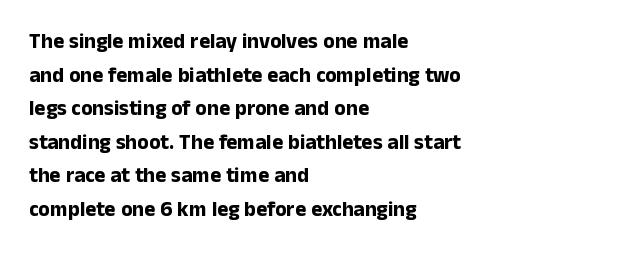
Q: Is the text bold? A: Yes.
Q: Is the text italic (slanted)? A: No, it is upright.
Q: Is the text underlined? A: No.
Q: How is the paragraph aligned? A: Left-aligned.
Q: Is the spacing between letters normal or unusually wide? A: Normal.
Q: Is the spacing between lines tight, normal or loose? A: Normal.
